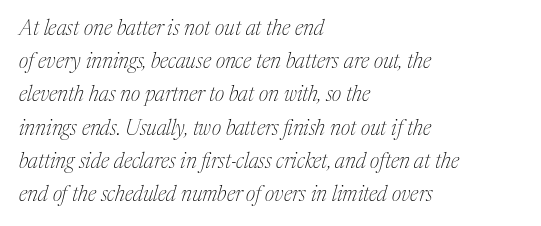
The image shows 21 px text type, italic (leaning right); set left-aligned, normal line spacing (1.58x), normal letter spacing, not underlined.
